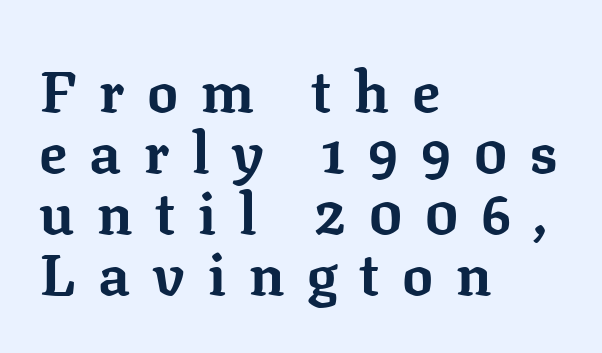
Tracking here is generous; glyphs stand well apart from one another. Are there feet on the stems? There are — it's a serif. The rendering uses natural spacing where letterforms have individual widths. Do the letters lean? They stand straight.
